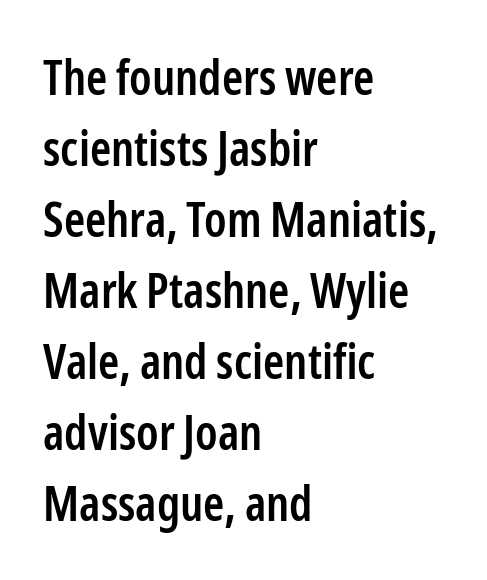
Default kerning and tracking; the words read as compact shapes. Strokes here are thickened, but only to semibold level. Rows of type keep a routine distance in the vertical direction. This is roman type, the default non-slanted kind. No word sits above an underline. These lines are set flush left with a ragged right edge.
